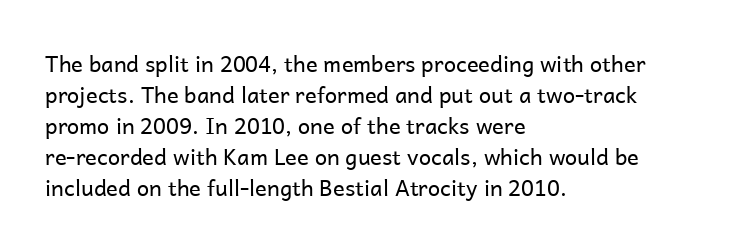
The image shows 22 px text type, upright; set left-aligned, normal line spacing (1.41x), normal letter spacing, not underlined.
